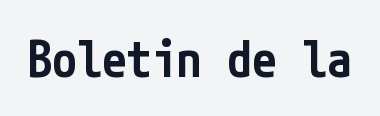
The type is set solid horizontally, with unmodified tracking. Ordinary non-slanted type is in use. The rendering uses a semibold face; strokes are thickened but not to full bold. Examine the stroke ends and you'll find no serifs. The foot of each line stays bare and open.
